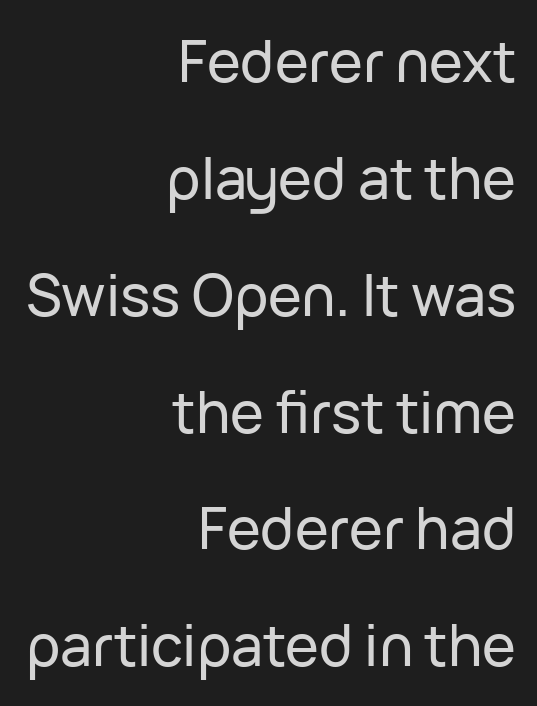
Q: Is the text italic (slanted)? A: No, it is upright.
Q: Is the typeface a serif or a sans-serif typeface? A: Sans-serif.
Q: Is the text underlined? A: No.
Q: How is the paragraph aligned? A: Right-aligned.
Q: Is the spacing between letters normal or unusually wide? A: Normal.
Q: Is the spacing between lines tight, normal or loose? A: Loose.
Q: Width (condensed, normal, or wide)? A: Normal.
Q: Stroke contrast? A: Low.
Q: x-height? A: Medium.
Q: Monospaced? A: No.
